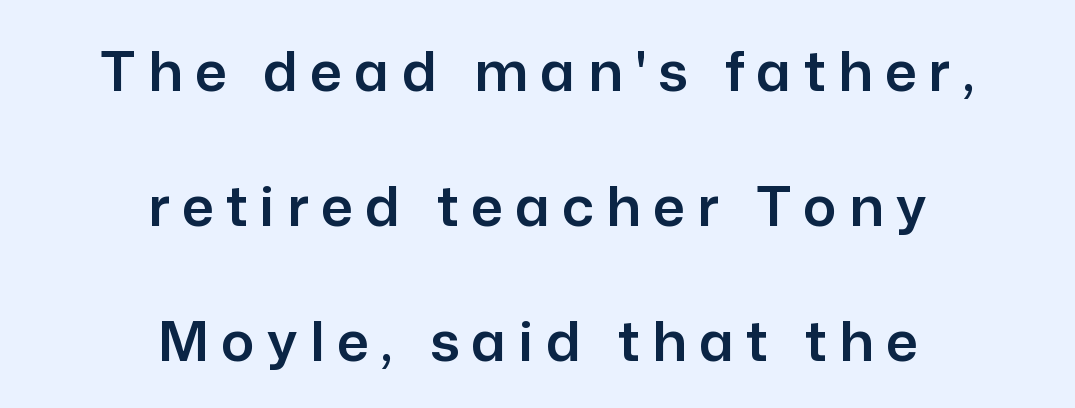
The image shows 56 px sans-serif type, upright; set centered, loose line spacing (2.41x), unusually wide letter spacing (+0.22 em), not underlined; low stroke contrast and a medium x-height.
